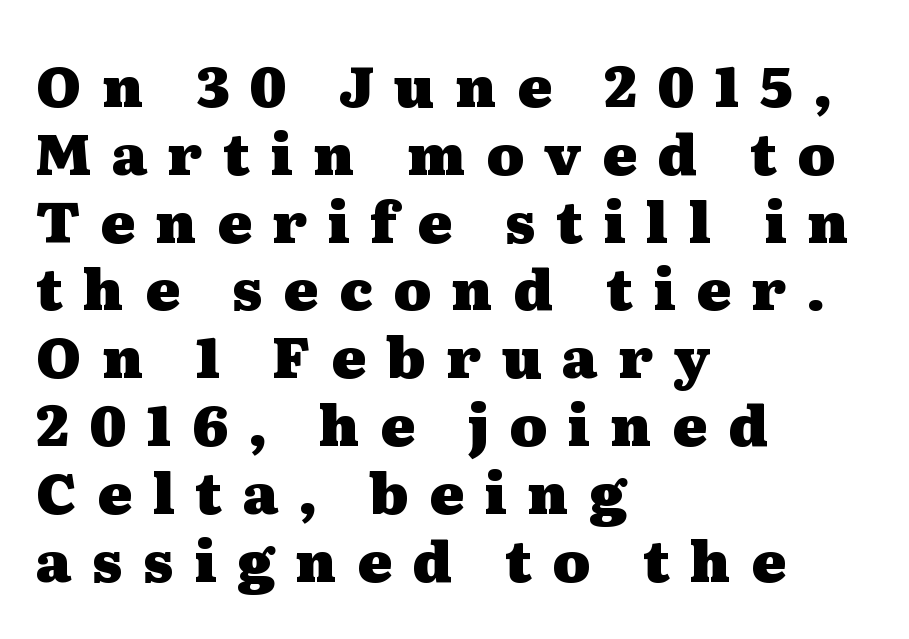
As a designer I'd log this as weight 700, bold. These lines were composed using upright roman letters. Looks like regular typesetting: each glyph gets only the width it needs. Between one letter and the next there's a generous, obvious gap. The paragraph has a hard left edge and a soft right edge.
